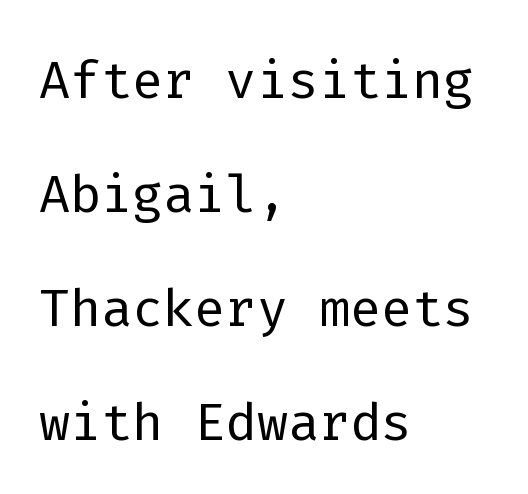
Q: Is the text bold? A: No.
Q: Is the text italic (slanted)? A: No, it is upright.
Q: Is the typeface a serif or a sans-serif typeface? A: Sans-serif.
Q: Is the text underlined? A: No.
Q: How is the paragraph aligned? A: Left-aligned.
Q: Is the spacing between letters normal or unusually wide? A: Normal.
Q: Is the spacing between lines tight, normal or loose? A: Normal.
Q: Width (condensed, normal, or wide)? A: Normal.
Q: Stroke contrast? A: Low.
Q: x-height? A: Medium.
Q: Monospaced? A: Yes.
